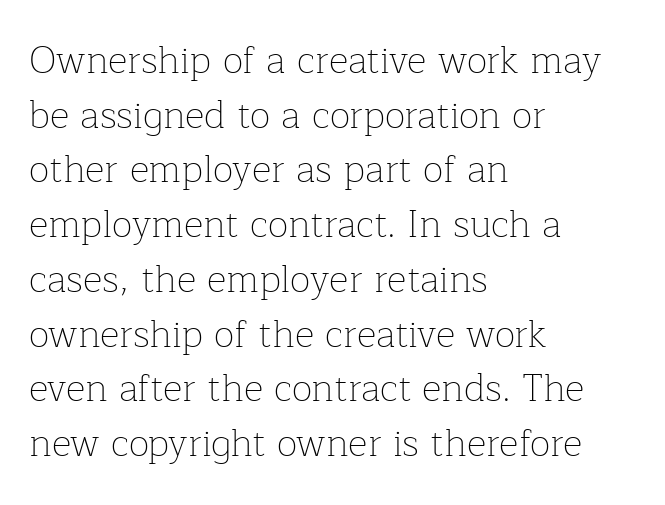
{"serif": "yes", "italic": "no", "bold": "no", "weight": "thin", "width": "normal", "stroke_contrast": "low", "x_height": "medium", "monospaced": "no", "underline": "no", "align": "left", "line_spacing": "normal", "line_spacing_ratio": 1.44, "letter_spacing": "normal", "letter_spacing_em": 0.0, "glyph_px": 38}
